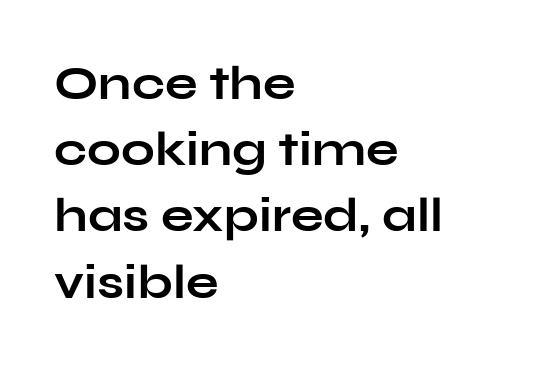
The image shows 48 px bold, wide sans-serif type, upright; set left-aligned, normal line spacing (1.38x), normal letter spacing, not underlined; low stroke contrast and a medium x-height.
